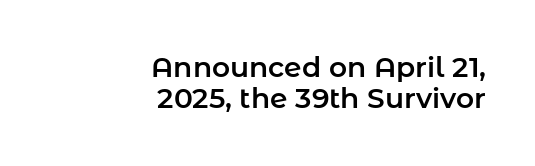
Layout note: lines flush right. You can tell from the bare stems that sans-serif type was used. Beneath every word, the page is bare. Each word holds together tightly as a unit, with standard inter-letter gaps.
